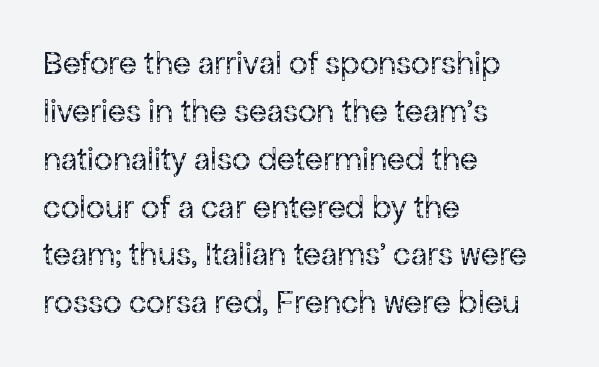
The image shows 33 px regular-weight sans-serif type, upright; set left-aligned, normal line spacing (1.45x), normal letter spacing, not underlined; low stroke contrast and a medium x-height.
